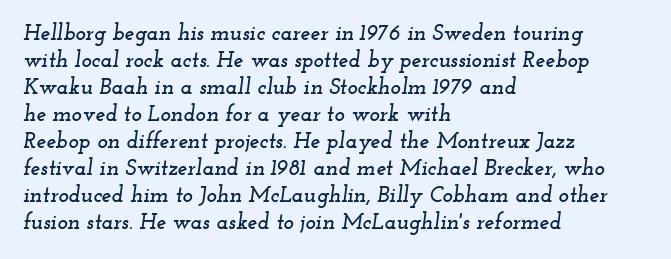
The image shows 22 px text type, italic (leaning right); set left-aligned, line spacing 1.23x, normal letter spacing, not underlined.
